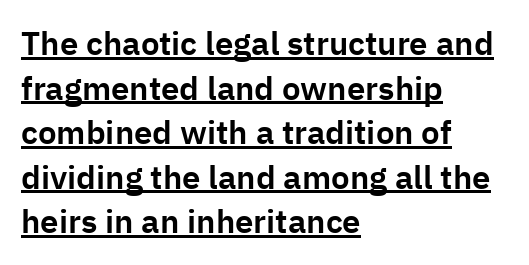
Nothing sits at the stroke ends, so this counts as sans-serif. Regarding leading, the lines here are spaced in the standard way. A classic flush-left, rag-right setting is used for this passage. The passage shown is typed in a proportional face where columns would drift.
